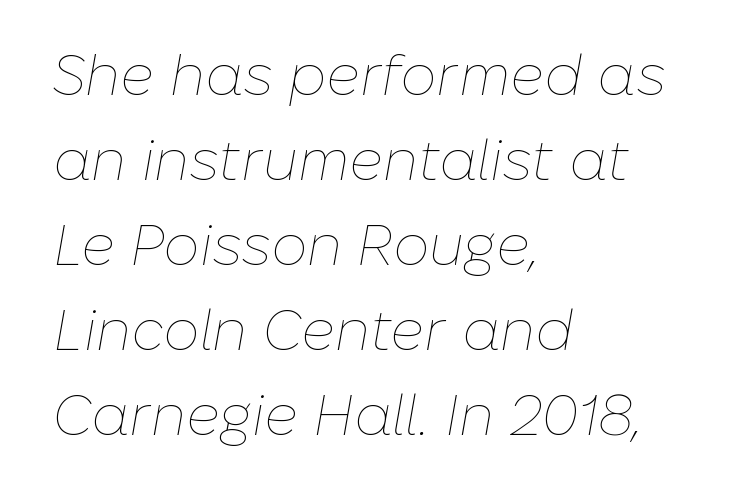
Q: Is the text bold? A: No.
Q: Is the text italic (slanted)? A: Yes, it leans right by about 10 degrees.
Q: Is the text underlined? A: No.
Q: How is the paragraph aligned? A: Left-aligned.
Q: Is the spacing between letters normal or unusually wide? A: Normal.
Q: Is the spacing between lines tight, normal or loose? A: Normal.
Q: Width (condensed, normal, or wide)? A: Normal.
Q: Stroke contrast? A: Low.
Q: x-height? A: Medium.
Q: Monospaced? A: No.
